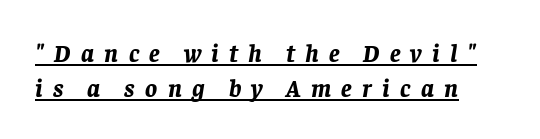
The image shows 25 px bold type, italic (leaning right); set normal line spacing (1.41x), unusually wide letter spacing (+0.41 em), underlined.
